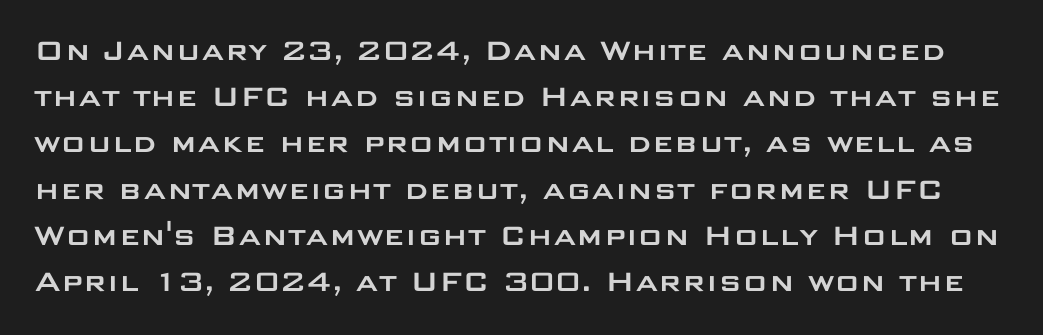
The image shows 34 px wide sans-serif type, upright; set normal line spacing (1.36x), normal letter spacing, not underlined; low stroke contrast and a large x-height.
